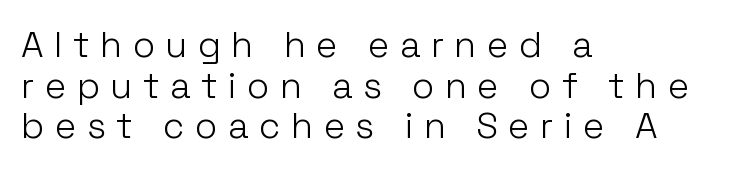
Q: Is the text bold? A: No.
Q: Is the text italic (slanted)? A: No, it is upright.
Q: Is the typeface a serif or a sans-serif typeface? A: Sans-serif.
Q: Is the text underlined? A: No.
Q: How is the paragraph aligned? A: Left-aligned.
Q: Is the spacing between letters normal or unusually wide? A: Unusually wide.
Q: Is the spacing between lines tight, normal or loose? A: Tight.
Q: Width (condensed, normal, or wide)? A: Normal.
Q: Stroke contrast? A: Low.
Q: x-height? A: Medium.
Q: Monospaced? A: No.
